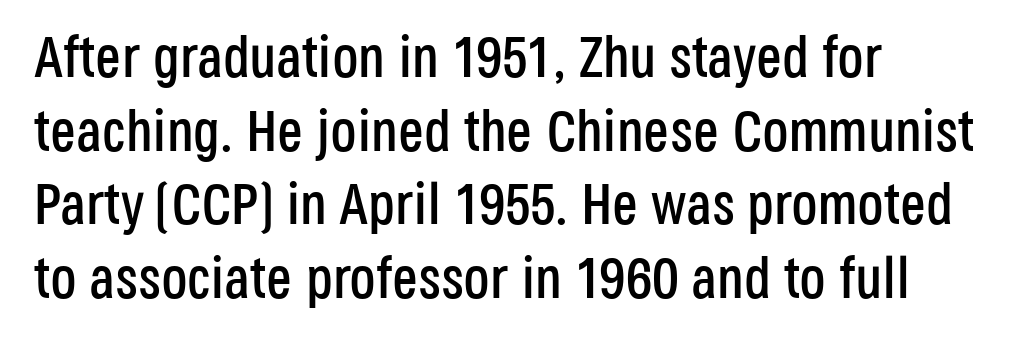
Q: Is the text italic (slanted)? A: No, it is upright.
Q: Is the typeface a serif or a sans-serif typeface? A: Sans-serif.
Q: Is the text underlined? A: No.
Q: How is the paragraph aligned? A: Left-aligned.
Q: Is the spacing between letters normal or unusually wide? A: Normal.
Q: Is the spacing between lines tight, normal or loose? A: Normal.
Q: Width (condensed, normal, or wide)? A: Condensed.
Q: Stroke contrast? A: Low.
Q: x-height? A: Large.
Q: Monospaced? A: No.
